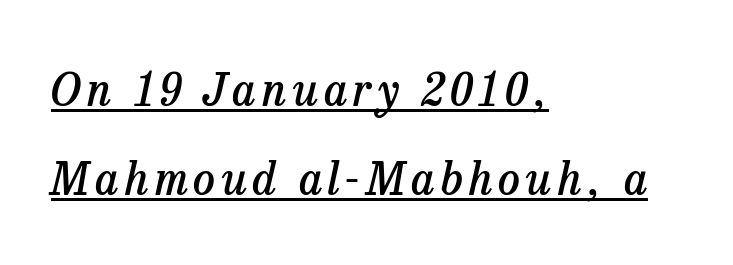
{"serif": "yes", "italic": "yes", "lean": "right", "slant_degrees": 13, "bold": "semi", "weight": "semibold", "width": "normal", "stroke_contrast": "low", "x_height": "medium", "monospaced": "no", "underline": "yes", "align": "left", "line_spacing": "loose", "line_spacing_ratio": 2.02, "glyph_px": 44}
